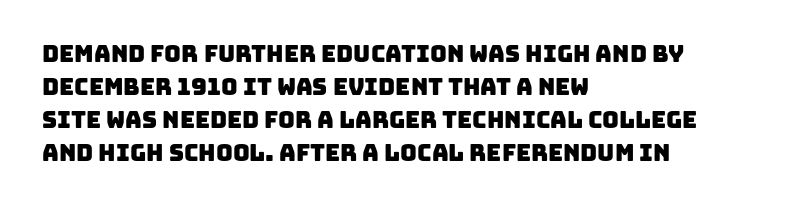
The image shows 23 px text type; set left-aligned, normal line spacing (1.44x), normal letter spacing, not underlined.
